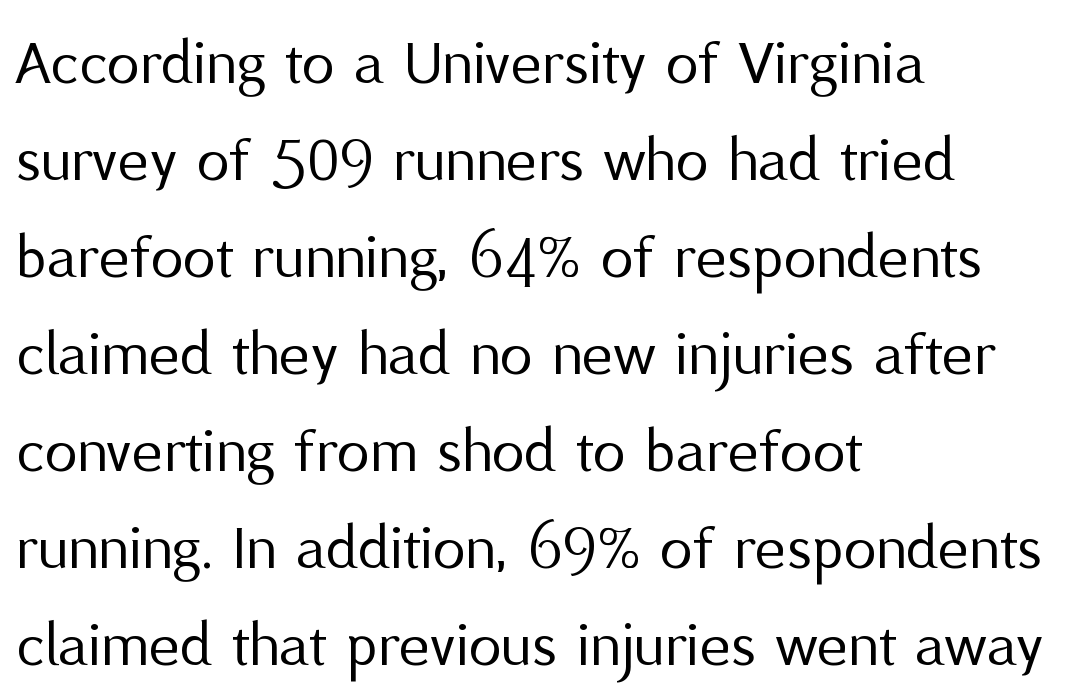
Compared with typical paragraphs, the rows here are spaced about the same. Line beginnings align vertically; line endings do not. No extra ink here — the face is not bold. Posture: straight, roman, zero tilt. Look at the bottom of the vertical strokes: they stop flat, with no serifs. The string is rendered with underlining switched off.
